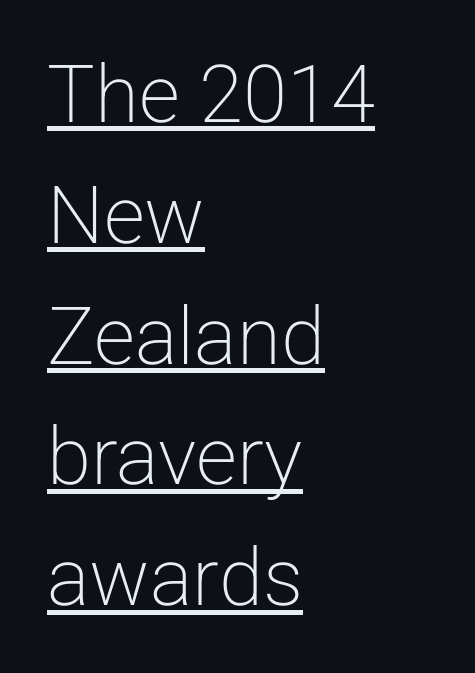
The image shows 80 px light sans-serif type, upright; set left-aligned, normal line spacing (1.51x), normal letter spacing, underlined; low stroke contrast and a medium x-height.
